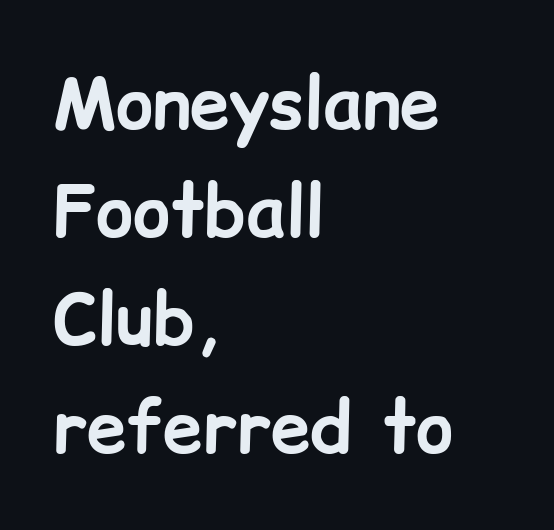
Only glyphs here, with clear space below each row. A typesetter would call this proportional, since set widths differ per character. Emphasis by weight is at full strength: bold. The lettering stays uniformly vertical, giving the passage a roman look.
